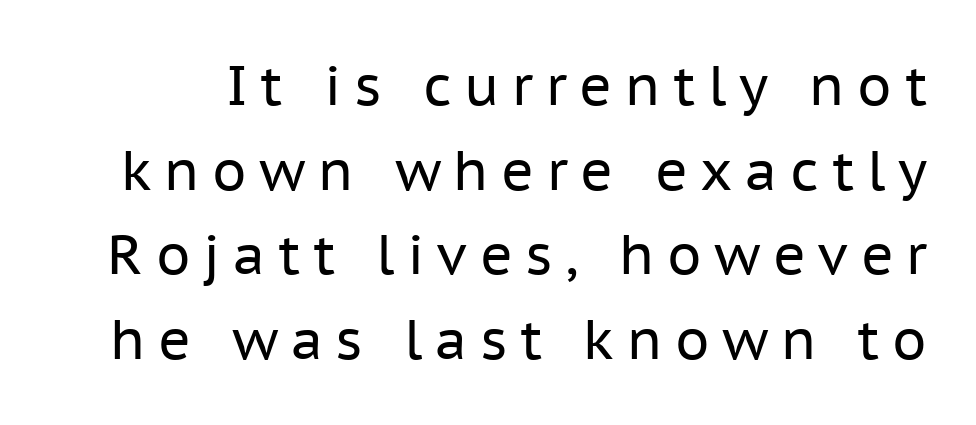
The image shows 55 px regular-weight sans-serif type, upright; set normal line spacing (1.54x), unusually wide letter spacing (+0.23 em), not underlined; low stroke contrast and a medium x-height.
